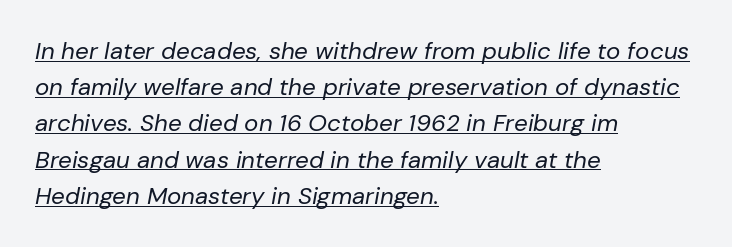
{"italic": "yes", "lean": "right", "slant_degrees": 10, "bold": "no", "underline": "yes", "align": "left", "line_spacing": "normal", "line_spacing_ratio": 1.51, "letter_spacing": "normal", "letter_spacing_em": 0.0, "glyph_px": 24}
